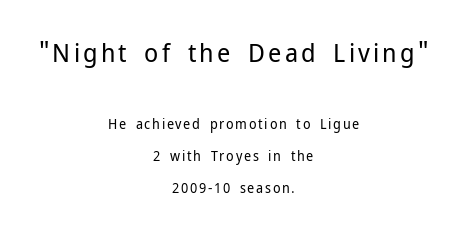
{"italic": "no", "bold": "no", "underline": "no", "align": "center", "line_spacing": "loose", "line_spacing_ratio": 2.29, "larger_block": "first", "size_ratio": 1.86, "glyph_px": 26}
